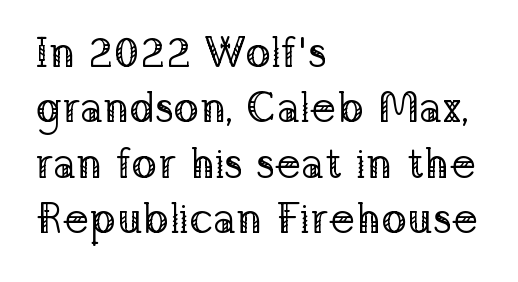
The image shows 43 px regular-weight serif type, upright; set left-aligned, normal line spacing (1.29x), normal letter spacing, not underlined; low stroke contrast and a medium x-height.
